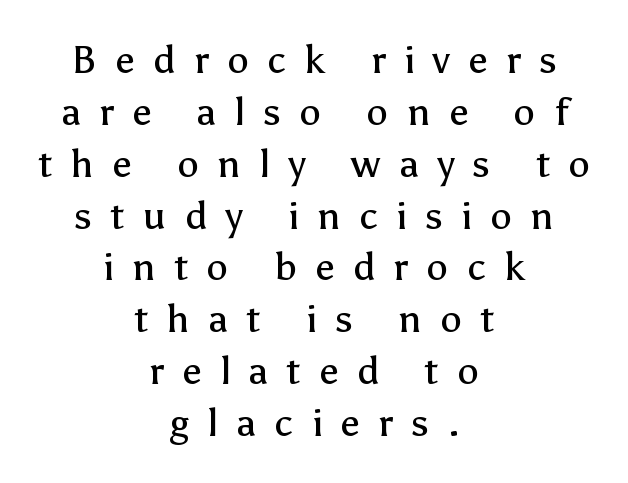
Q: Is the text bold? A: No.
Q: Is the text italic (slanted)? A: No, it is upright.
Q: Is the typeface a serif or a sans-serif typeface? A: Sans-serif.
Q: Is the text underlined? A: No.
Q: How is the paragraph aligned? A: Centered.
Q: Is the spacing between letters normal or unusually wide? A: Unusually wide.
Q: Is the spacing between lines tight, normal or loose? A: Normal.
Q: Width (condensed, normal, or wide)? A: Normal.
Q: Stroke contrast? A: Low.
Q: x-height? A: Medium.
Q: Monospaced? A: No.
